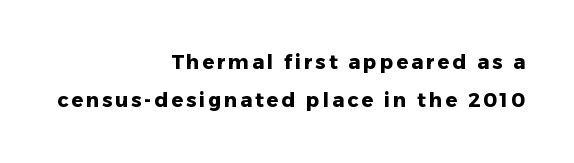
{"italic": "no", "bold": "yes", "underline": "no", "align": "right", "line_spacing": "loose", "line_spacing_ratio": 1.92, "glyph_px": 20}
